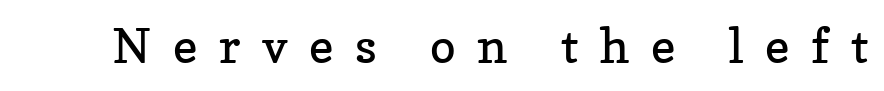
The image shows 48 px regular-weight serif type, upright; set unusually wide letter spacing (+0.45 em), not underlined; low stroke contrast and a medium x-height.
